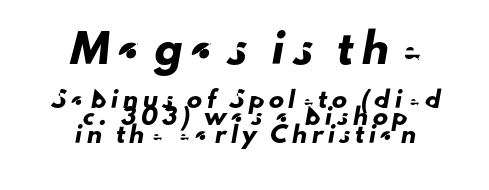
The space beneath each line is pristine and unruled. This sample uses expanded letter spacing, leaving extra air between glyphs. Reading top to bottom, the characters get smaller at the block break. A student would call this center alignment; a typographer would say set centered.
